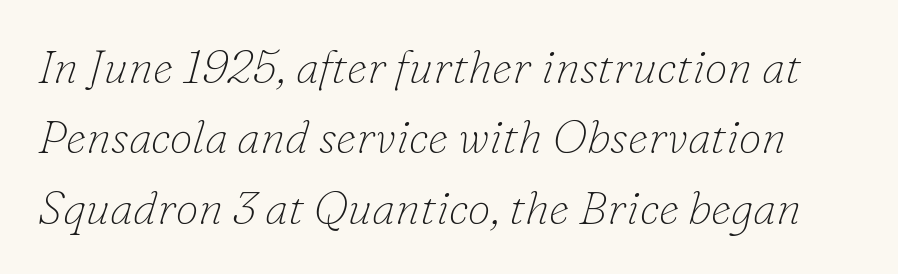
The image shows 46 px thin serif type, italic (leaning right); set normal line spacing (1.53x), normal letter spacing, not underlined; low stroke contrast and a small x-height.
